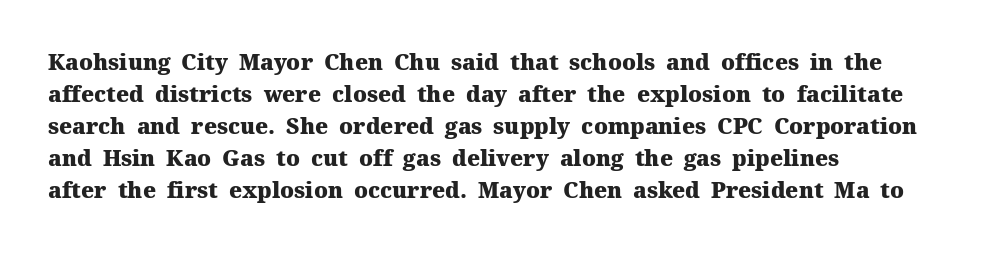
{"italic": "no", "bold": "yes", "underline": "no", "align": "left", "line_spacing": "normal", "line_spacing_ratio": 1.45, "letter_spacing": "normal", "letter_spacing_em": 0.0, "glyph_px": 22}
